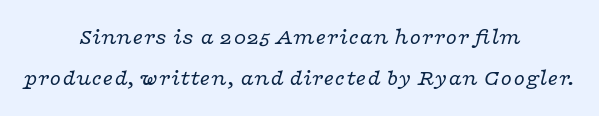
The image shows 23 px text type, italic (leaning right); set centered, line spacing 1.78x, normal letter spacing, not underlined.
